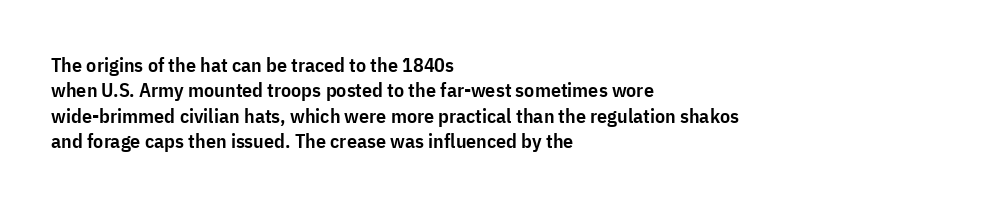
Q: Is the text bold? A: Semi-bold.
Q: Is the text italic (slanted)? A: No, it is upright.
Q: Is the text underlined? A: No.
Q: How is the paragraph aligned? A: Left-aligned.
Q: Is the spacing between letters normal or unusually wide? A: Normal.
Q: Is the spacing between lines tight, normal or loose? A: Normal.
